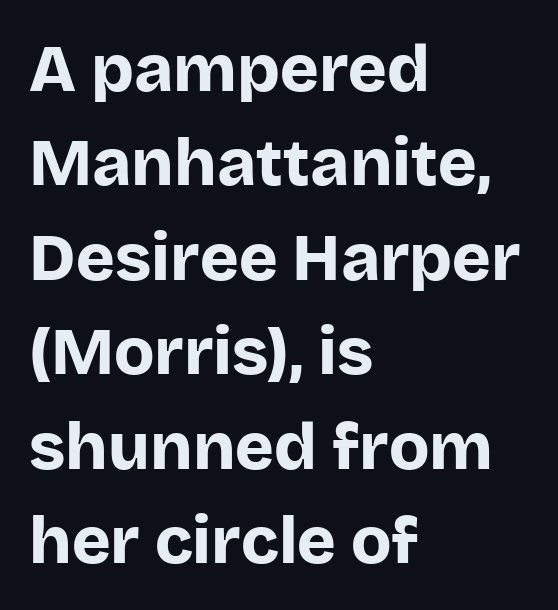
{"serif": "no", "italic": "no", "bold": "yes", "weight": "bold", "width": "normal", "stroke_contrast": "low", "x_height": "large", "monospaced": "no", "underline": "no", "align": "left", "line_spacing": "normal", "line_spacing_ratio": 1.43, "letter_spacing": "normal", "letter_spacing_em": 0.0, "glyph_px": 66}
